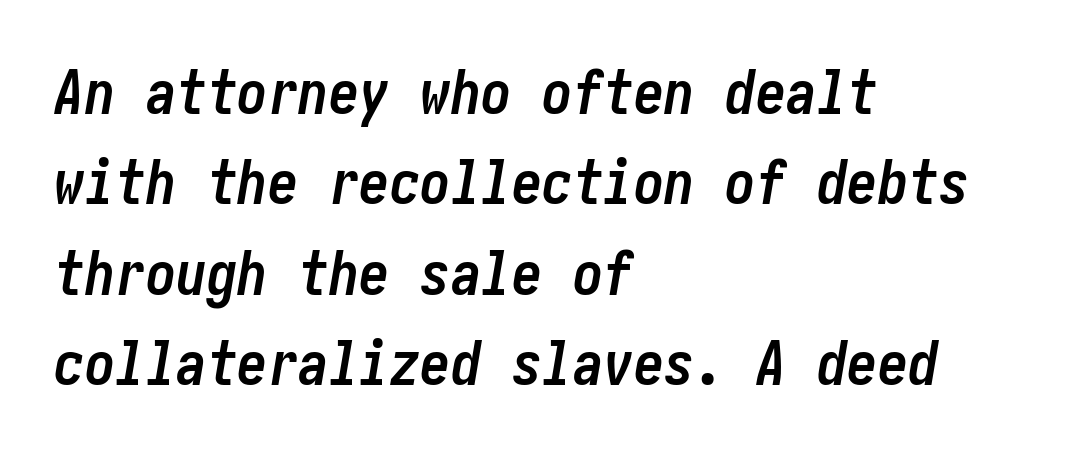
Q: Is the text bold? A: Yes.
Q: Is the text italic (slanted)? A: Yes, it leans right by about 10 degrees.
Q: Is the text underlined? A: No.
Q: How is the paragraph aligned? A: Left-aligned.
Q: Is the spacing between letters normal or unusually wide? A: Normal.
Q: Is the spacing between lines tight, normal or loose? A: Normal.
Q: Width (condensed, normal, or wide)? A: Condensed.
Q: Stroke contrast? A: Low.
Q: x-height? A: Medium.
